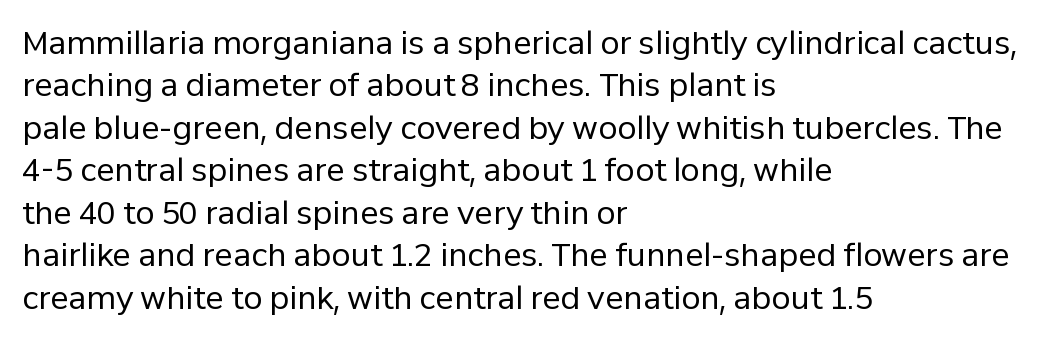
Nope, no serifs anywhere on these letters. Notice how descenders clear the ascenders below comfortably — that's standard leading. Letters have the restrained weight of plain body copy at most. Just letters on the line, the space beneath them empty.
